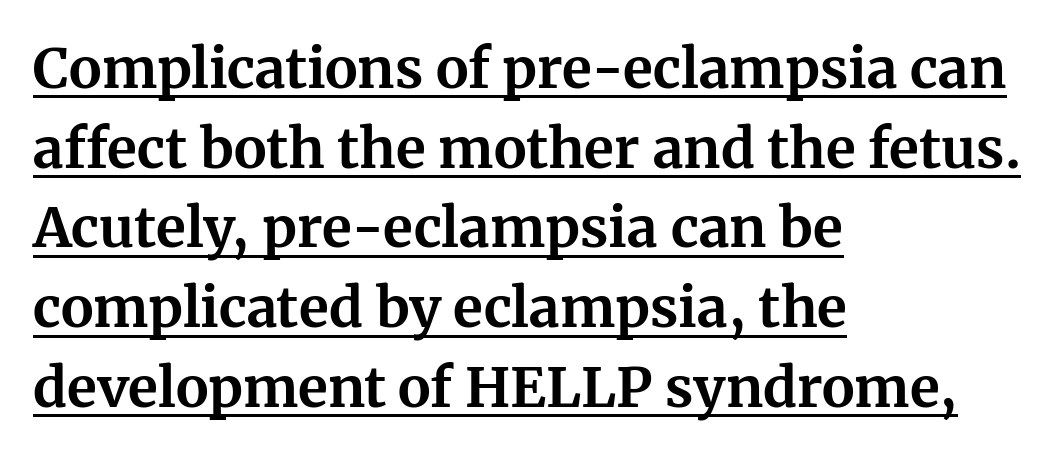
{"serif": "yes", "italic": "no", "bold": "yes", "weight": "bold", "width": "normal", "stroke_contrast": "medium", "x_height": "medium", "monospaced": "no", "underline": "yes", "align": "left", "line_spacing": "normal", "line_spacing_ratio": 1.45, "letter_spacing": "normal", "letter_spacing_em": 0.0, "glyph_px": 55}
